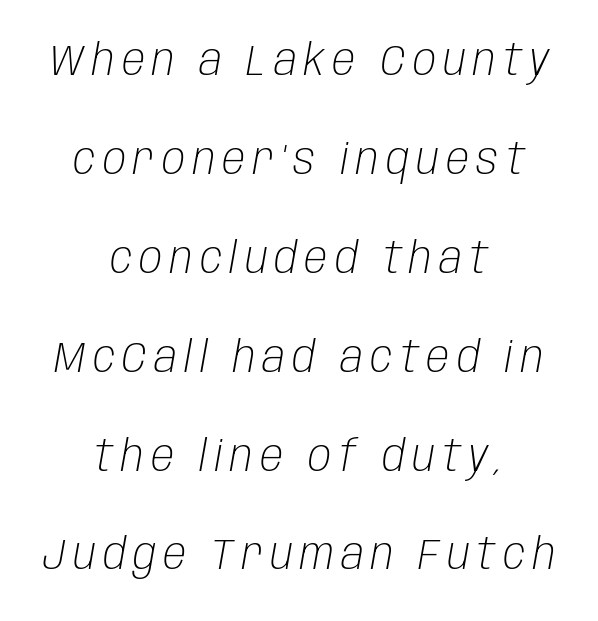
The foot of each line stays bare and open. Students, observe: this is what heavily led, spacious text looks like. The rendering positions every line midway between the sides. Stems and bowls with no extra thickness — not bold. The face used here is proportionally spaced, like ordinary book or web type. Would a proofreader flag this as italicized? Yes.
